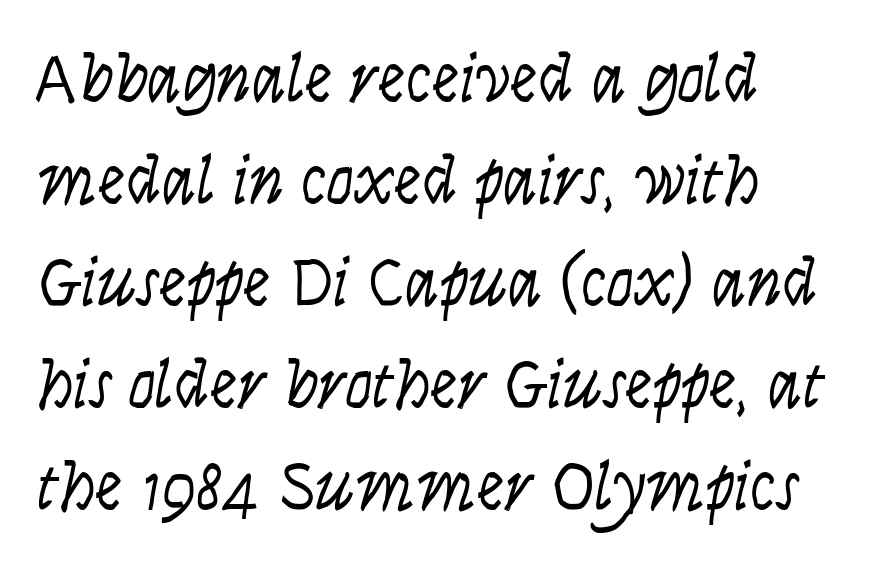
Compared with ordinary roman type, these characters are visibly tilted. The string is rendered with underlining switched off. If you drew a ruler down the left edge, every line would touch it. Default kerning and tracking; the words read as compact shapes.
